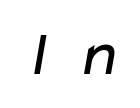
Q: Is the text bold? A: No.
Q: Is the typeface a serif or a sans-serif typeface? A: Sans-serif.
Q: Is the text underlined? A: No.
Q: Is the spacing between letters normal or unusually wide? A: Unusually wide.
Q: Width (condensed, normal, or wide)? A: Wide.
Q: Stroke contrast? A: Low.
Q: x-height? A: Medium.
Q: Monospaced? A: No.
